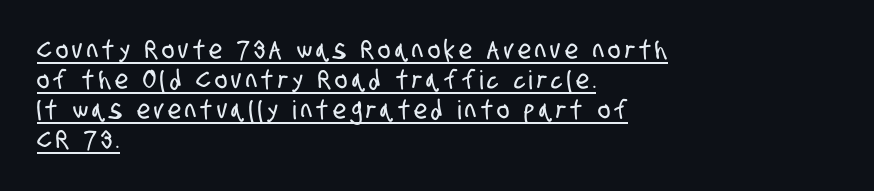
Q: Is the text underlined? A: Yes.
Q: How is the paragraph aligned? A: Left-aligned.
Q: Is the spacing between lines tight, normal or loose? A: Tight.
